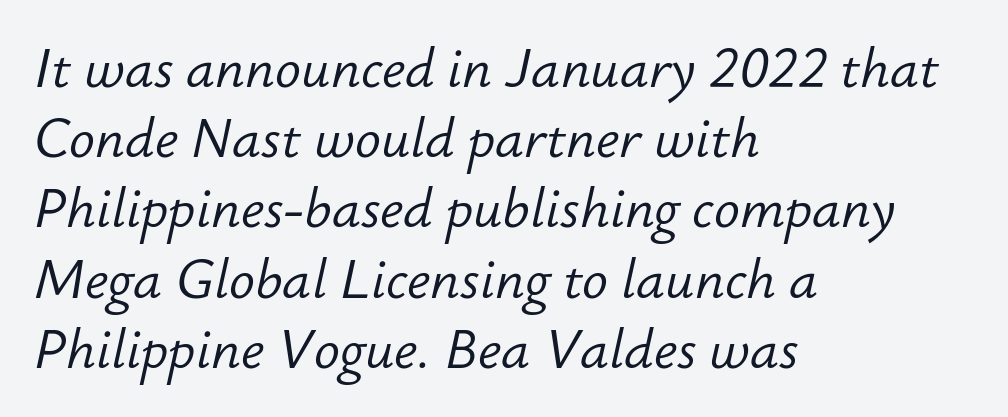
Q: Is the text bold? A: No.
Q: Is the text italic (slanted)? A: Yes, it leans right by about 12 degrees.
Q: Is the text underlined? A: No.
Q: How is the paragraph aligned? A: Left-aligned.
Q: Is the spacing between letters normal or unusually wide? A: Normal.
Q: Is the spacing between lines tight, normal or loose? A: Normal.
Q: Width (condensed, normal, or wide)? A: Normal.
Q: Stroke contrast? A: Low.
Q: x-height? A: Small.
Q: Monospaced? A: No.
